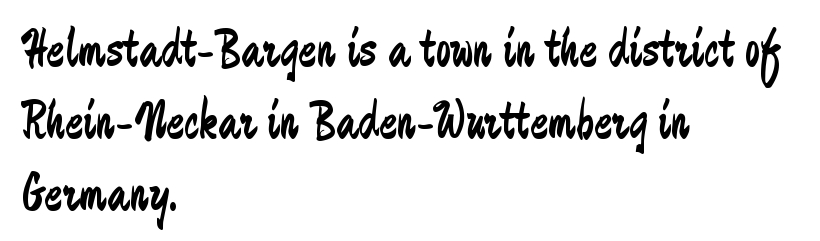
The setting favours the left margin, as ordinary paragraphs usually do. Compared with a typical body face, this is equally light or lighter still. Any mark beneath the type? The region is blank. The passage shown has conventional tracking throughout.
